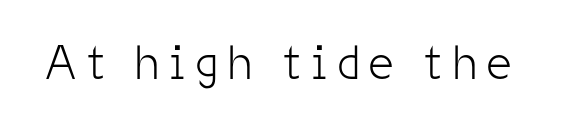
Stems here are at most as thick as an everyday book face. A typesetter would call this heavily tracked-out type. This sample uses an upright cut, with every glyph sitting square on the baseline. The glyphs are unaccompanied by any horizontal stroke below them.
